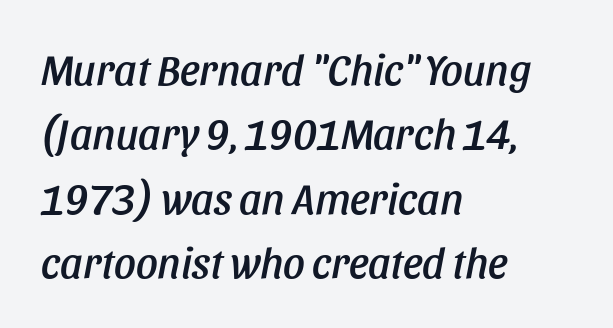
The image shows 43 px condensed type, italic (leaning right); set left-aligned, normal line spacing (1.5x), normal letter spacing, not underlined; low stroke contrast and a large x-height.
